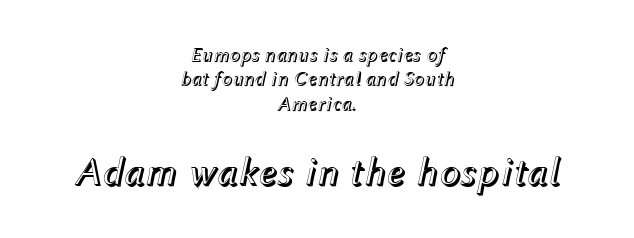
Q: Is the text italic (slanted)? A: Yes, it leans right by about 12 degrees.
Q: Is the text underlined? A: No.
Q: How is the paragraph aligned? A: Centered.
Q: Is the spacing between letters normal or unusually wide? A: Normal.
Q: Which block of text is set in a larger size, the first (top) or the second (bottom)? A: The second (bottom) one.
Q: Width (condensed, normal, or wide)? A: Normal.
Q: x-height? A: Medium.
Q: Monospaced? A: No.
